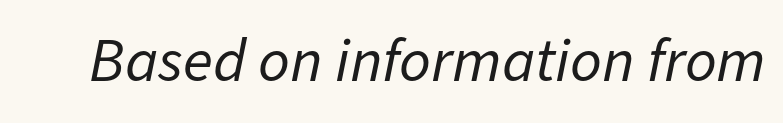
{"italic": "yes", "lean": "right", "slant_degrees": 11, "bold": "no", "weight": "regular", "width": "normal", "stroke_contrast": "low", "x_height": "medium", "monospaced": "no", "underline": "no", "letter_spacing": "normal", "letter_spacing_em": 0.0, "glyph_px": 62}
